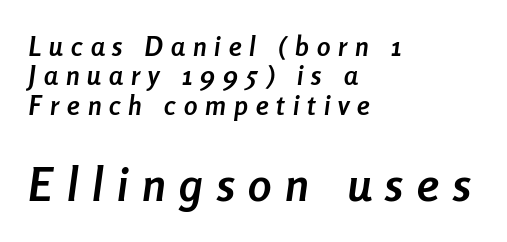
The image shows 47 px semibold, condensed type, italic (leaning right); set left-aligned, tight line spacing (1.09x), unusually wide letter spacing (+0.3 em), not underlined; the second (bottom) block is 1.74x larger; low stroke contrast and a medium x-height.
